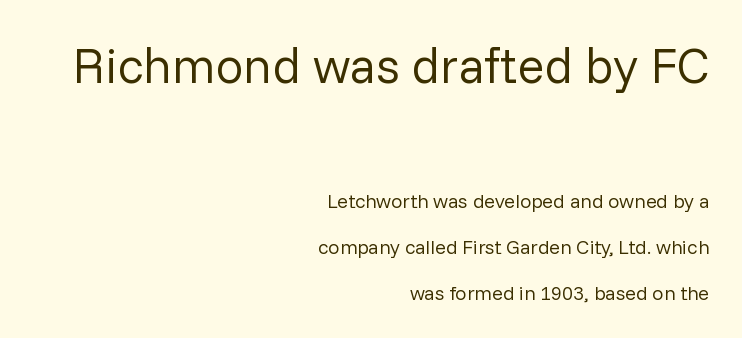
Q: Is the text bold? A: No.
Q: Is the text italic (slanted)? A: No, it is upright.
Q: Is the typeface a serif or a sans-serif typeface? A: Sans-serif.
Q: Is the text underlined? A: No.
Q: How is the paragraph aligned? A: Right-aligned.
Q: Is the spacing between letters normal or unusually wide? A: Normal.
Q: Is the spacing between lines tight, normal or loose? A: Loose.
Q: Which block of text is set in a larger size, the first (top) or the second (bottom)? A: The first (top) one.
Q: Width (condensed, normal, or wide)? A: Normal.
Q: Stroke contrast? A: Low.
Q: x-height? A: Medium.
Q: Monospaced? A: No.
